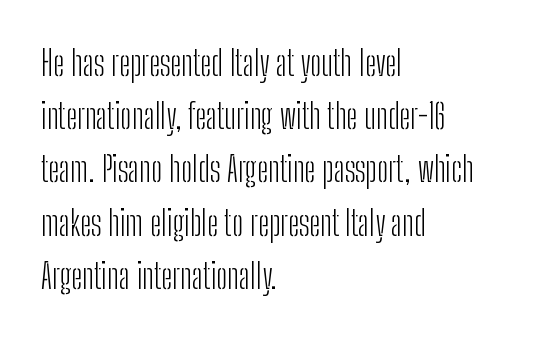
{"serif": "no", "italic": "no", "bold": "no", "weight": "light", "width": "condensed", "stroke_contrast": "low", "x_height": "medium", "monospaced": "no", "underline": "no", "align": "left", "line_spacing": "normal", "line_spacing_ratio": 1.52, "letter_spacing": "normal", "letter_spacing_em": 0.0, "glyph_px": 35}
